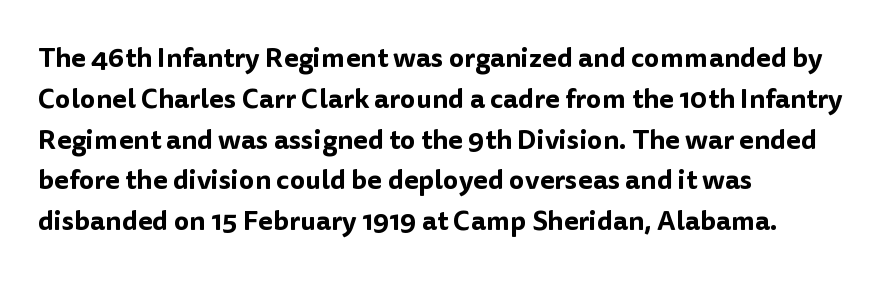
The typography opts for an upright posture over an oblique one. Descenders hang freely into open space. The rag falls on the right side of this text block. No extra tracking has been applied to these lines. Does the leading feel generous? No, just average.
